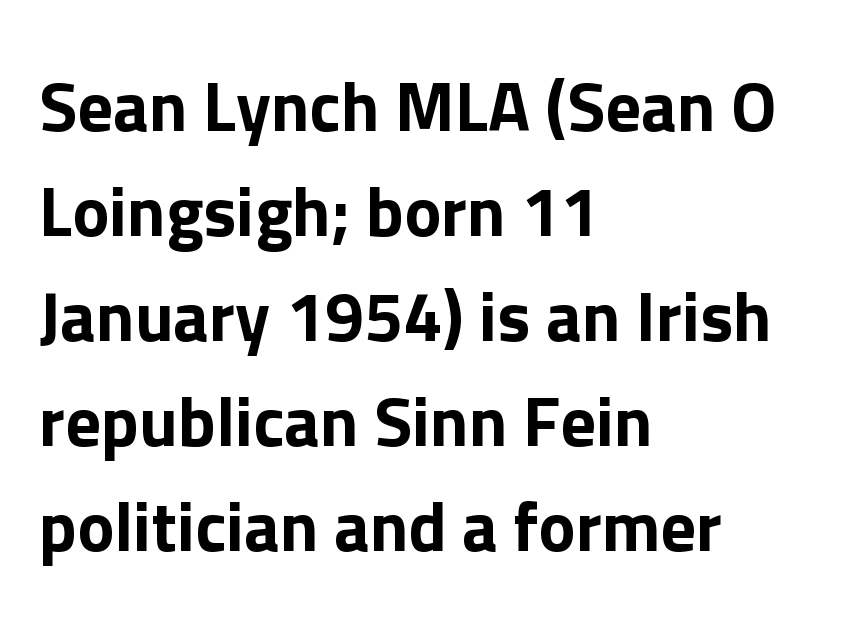
{"serif": "no", "italic": "no", "width": "normal", "stroke_contrast": "low", "x_height": "medium", "monospaced": "no", "underline": "no", "align": "left", "line_spacing": "normal", "line_spacing_ratio": 1.5, "letter_spacing": "normal", "letter_spacing_em": 0.0, "glyph_px": 70}
